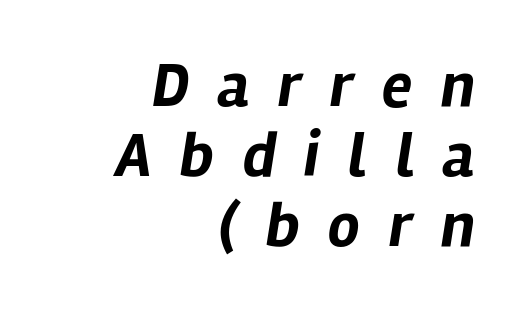
The image shows 63 px bold type, italic (leaning right); set right-aligned, tight line spacing (1.11x), unusually wide letter spacing (+0.45 em), not underlined; low stroke contrast and a medium x-height.
